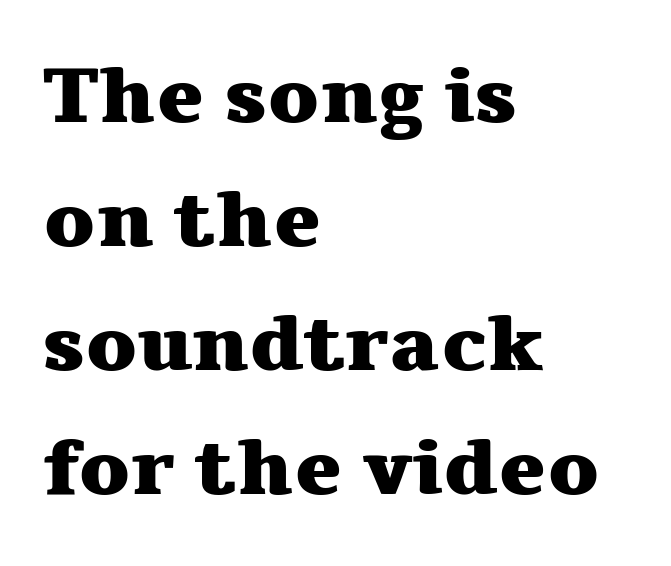
{"serif": "yes", "italic": "no", "bold": "yes", "weight": "heavy", "width": "wide", "stroke_contrast": "medium", "x_height": "medium", "monospaced": "no", "underline": "no", "align": "left", "line_spacing": "normal", "line_spacing_ratio": 1.57, "letter_spacing": "normal", "letter_spacing_em": 0.0, "glyph_px": 79}
